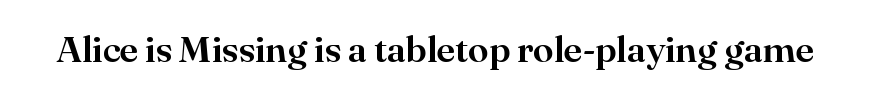
Q: Is the text italic (slanted)? A: No, it is upright.
Q: Is the typeface a serif or a sans-serif typeface? A: Serif.
Q: Is the text underlined? A: No.
Q: Is the spacing between letters normal or unusually wide? A: Normal.
Q: Width (condensed, normal, or wide)? A: Normal.
Q: Stroke contrast? A: High.
Q: x-height? A: Small.
Q: Monospaced? A: No.
